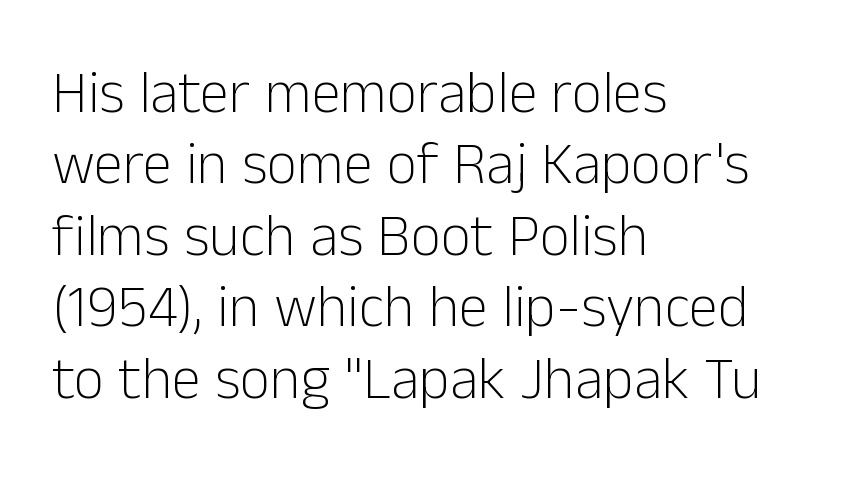
The image shows 59 px light sans-serif type, upright; set left-aligned, line spacing 1.21x, normal letter spacing, not underlined; low stroke contrast and a medium x-height.
